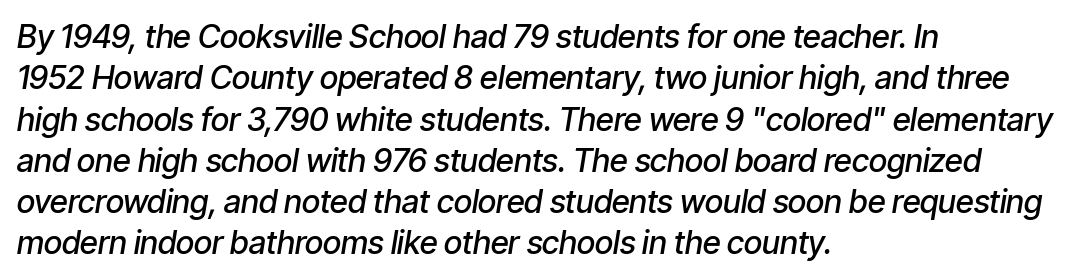
Horizontal bands of white between lines are of average thickness. The passage shown is typed in a proportional face where columns would drift. The gaps between neighbouring characters are ordinary and unremarkable. A somewhat darkened texture: the type is semibold rather than bold. The words here are not underlined.
